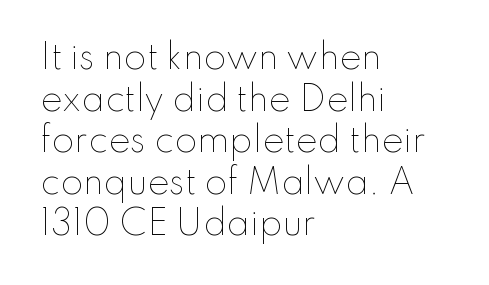
{"italic": "no", "bold": "no", "weight": "thin", "width": "normal", "stroke_contrast": "low", "x_height": "small", "monospaced": "no", "underline": "no", "align": "left", "line_spacing": "normal", "line_spacing_ratio": 1.26, "letter_spacing": "normal", "letter_spacing_em": 0.0, "glyph_px": 33}
